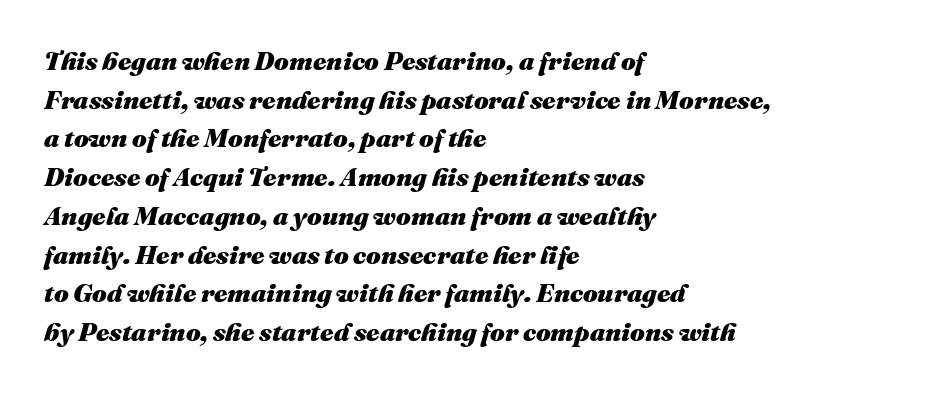
The text block is weighted toward the left margin, trailing off unevenly rightward. Underline: absent. The letterforms sit shoulder to shoulder at normal distance. As a designer I'd log this as weight 700, bold. How would I describe the line gaps? Plain and ordinary. The rendering applies a slant to the glyphs.
